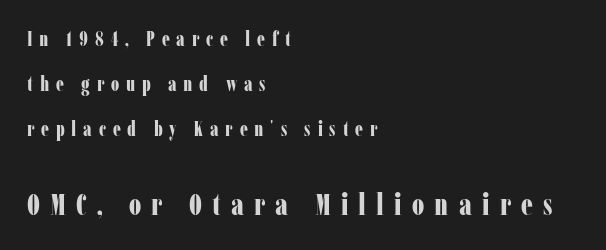
{"serif": "yes", "italic": "no", "bold": "yes", "weight": "bold", "width": "condensed", "stroke_contrast": "low", "x_height": "medium", "monospaced": "no", "underline": "no", "align": "left", "line_spacing": "loose", "line_spacing_ratio": 2.25, "letter_spacing": "wide", "letter_spacing_em": 0.34, "larger_block": "second", "size_ratio": 1.5, "glyph_px": 30}
